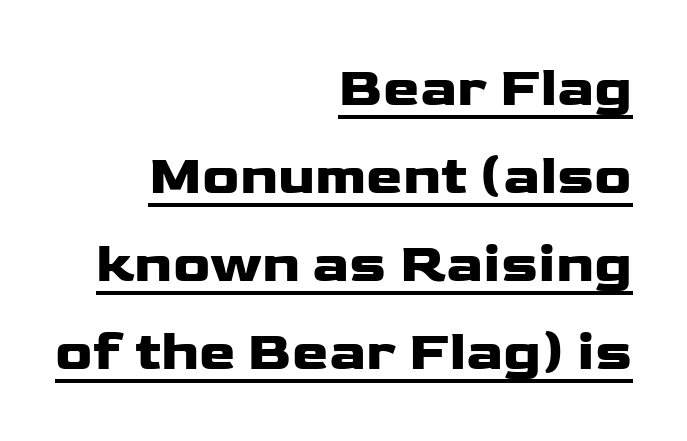
Students, this is bold: see how much ink each stroke carries. Check the space under the baseline: a stroke is drawn there. Serifs: no, the terminals of the letterforms are clean. Each word holds together tightly as a unit, with standard inter-letter gaps. Posture: upright roman. This rendering uses right alignment, leaving the left contour irregular.
